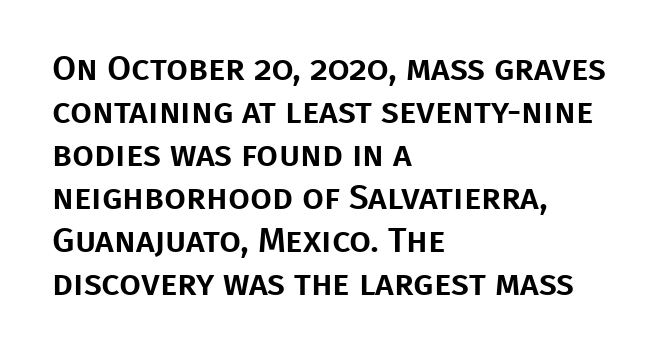
{"serif": "no", "italic": "no", "width": "normal", "stroke_contrast": "low", "x_height": "large", "monospaced": "no", "underline": "no", "align": "left", "line_spacing_ratio": 1.23, "letter_spacing": "normal", "letter_spacing_em": 0.0, "glyph_px": 35}
